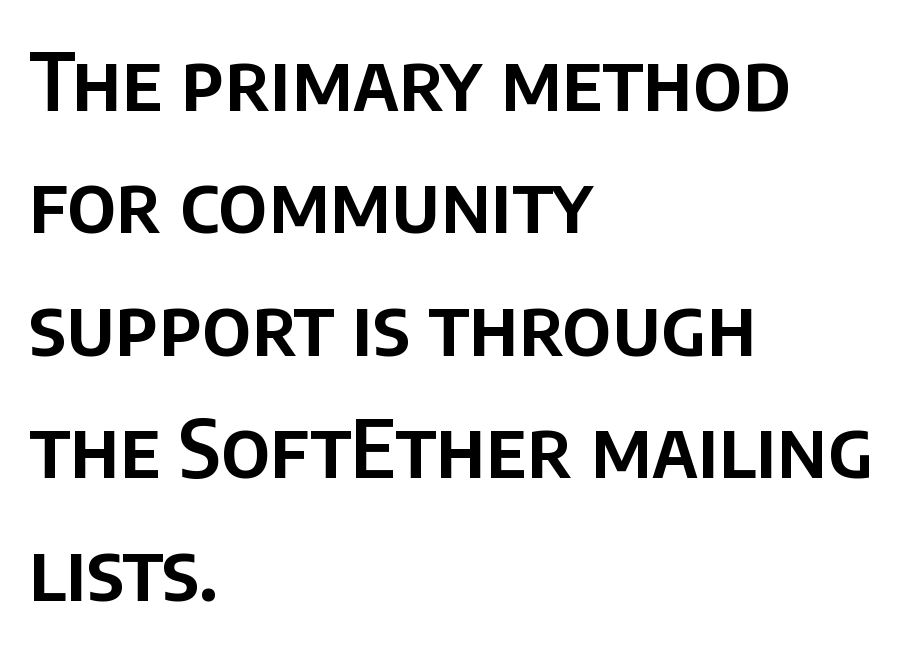
Rule under the text: the space is simply empty. A normal amount of white space separates one row of letters from the next. These lines were composed using upright roman letters. How are the letters spaced? Ordinarily, with no added tracking. Looks like regular typesetting: each glyph gets only the width it needs.
